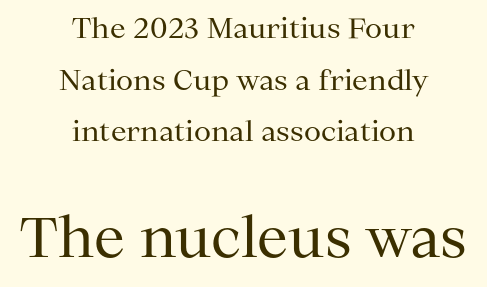
Q: Is the text bold? A: No.
Q: Is the text italic (slanted)? A: No, it is upright.
Q: Is the typeface a serif or a sans-serif typeface? A: Serif.
Q: Is the text underlined? A: No.
Q: How is the paragraph aligned? A: Centered.
Q: Is the spacing between letters normal or unusually wide? A: Normal.
Q: Which block of text is set in a larger size, the first (top) or the second (bottom)? A: The second (bottom) one.
Q: Width (condensed, normal, or wide)? A: Normal.
Q: Stroke contrast? A: Medium.
Q: x-height? A: Medium.
Q: Monospaced? A: No.
